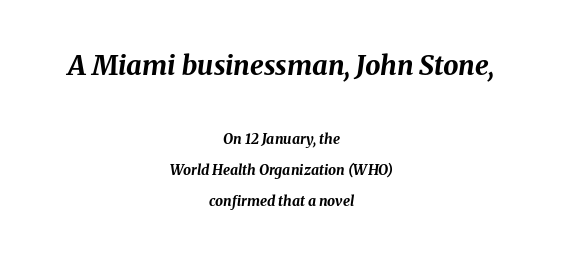
Q: Is the text bold? A: Yes.
Q: Is the text italic (slanted)? A: Yes, it leans right by about 8 degrees.
Q: Is the text underlined? A: No.
Q: How is the paragraph aligned? A: Centered.
Q: Is the spacing between letters normal or unusually wide? A: Normal.
Q: Is the spacing between lines tight, normal or loose? A: Loose.
Q: Which block of text is set in a larger size, the first (top) or the second (bottom)? A: The first (top) one.
